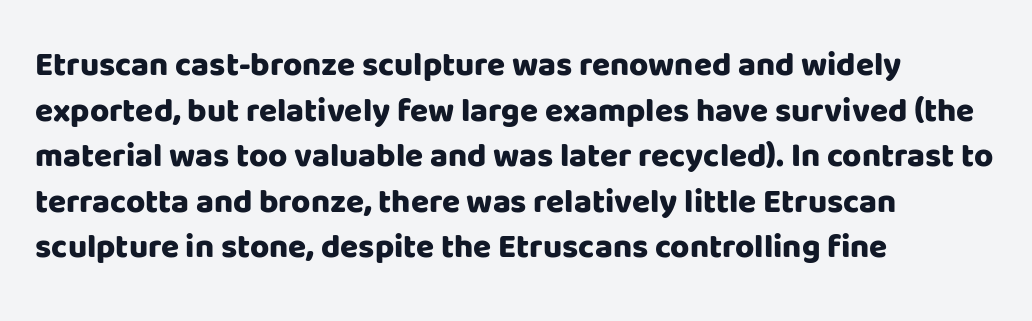
{"serif": "no", "italic": "no", "bold": "yes", "weight": "heavy", "width": "normal", "stroke_contrast": "low", "x_height": "large", "monospaced": "no", "underline": "no", "align": "left", "line_spacing": "normal", "line_spacing_ratio": 1.38, "letter_spacing": "normal", "letter_spacing_em": 0.0, "glyph_px": 33}
